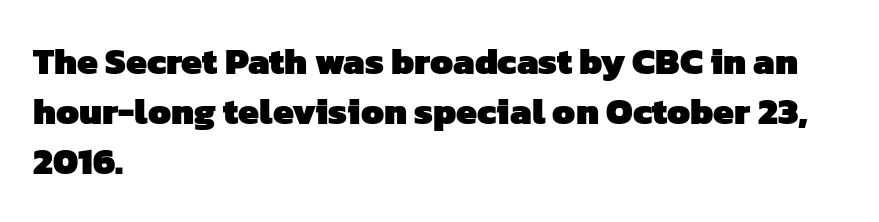
Q: Is the text bold? A: Yes.
Q: Is the typeface a serif or a sans-serif typeface? A: Sans-serif.
Q: Is the text underlined? A: No.
Q: How is the paragraph aligned? A: Left-aligned.
Q: Is the spacing between letters normal or unusually wide? A: Normal.
Q: Is the spacing between lines tight, normal or loose? A: Normal.
Q: Width (condensed, normal, or wide)? A: Normal.
Q: Stroke contrast? A: Low.
Q: x-height? A: Medium.
Q: Monospaced? A: No.
